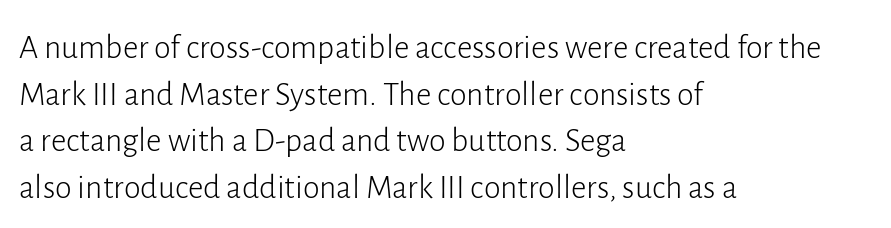
The image shows 34 px light sans-serif type, upright; set left-aligned, normal line spacing (1.37x), normal letter spacing, not underlined; low stroke contrast and a medium x-height.
